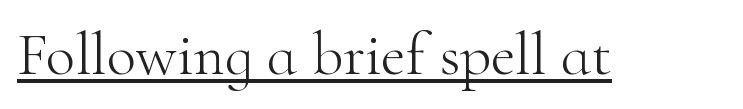
Q: Is the text bold? A: No.
Q: Is the text italic (slanted)? A: No, it is upright.
Q: Is the typeface a serif or a sans-serif typeface? A: Serif.
Q: Is the text underlined? A: Yes.
Q: Is the spacing between letters normal or unusually wide? A: Normal.
Q: Width (condensed, normal, or wide)? A: Normal.
Q: Stroke contrast? A: High.
Q: x-height? A: Small.
Q: Monospaced? A: No.
